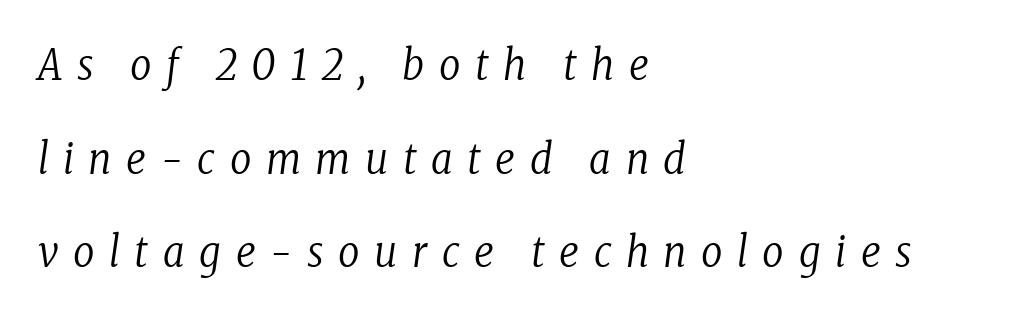
{"serif": "yes", "italic": "yes", "lean": "right", "slant_degrees": 8, "bold": "no", "weight": "regular", "width": "condensed", "stroke_contrast": "low", "x_height": "medium", "monospaced": "no", "underline": "no", "align": "left", "line_spacing": "loose", "line_spacing_ratio": 2.23, "letter_spacing": "wide", "letter_spacing_em": 0.35, "glyph_px": 42}
